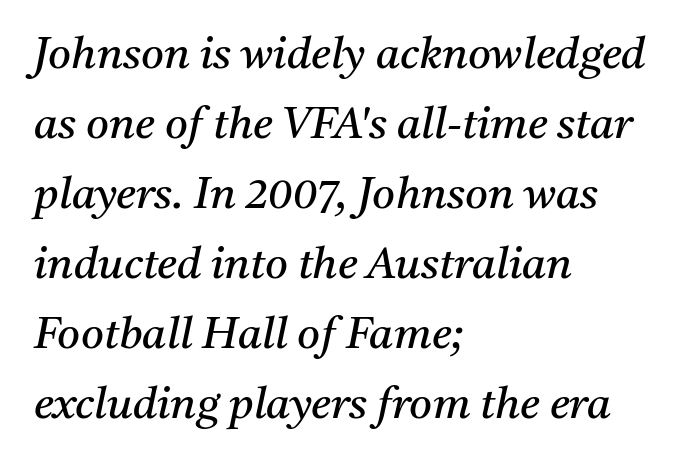
Is there much room between lines? A standard amount, neither cramped nor airy. Every row of glyphs begins at an identical x-position on the left. Nothing unusual about the tracking: characters are spaced as the font intends. Characters are canted at an angle relative to the baseline's perpendicular. The passage shown is not bold in any degree.
